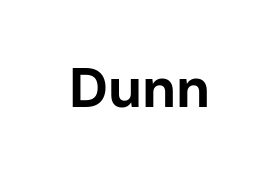
{"serif": "no", "italic": "no", "bold": "yes", "weight": "bold", "width": "normal", "stroke_contrast": "low", "x_height": "medium", "monospaced": "no", "underline": "no", "letter_spacing": "normal", "letter_spacing_em": 0.0, "glyph_px": 55}
